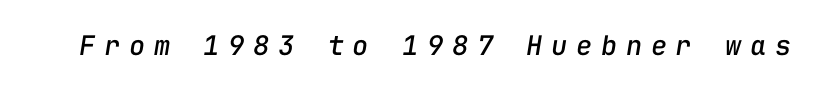
{"italic": "yes", "lean": "right", "slant_degrees": 9, "underline": "no", "letter_spacing": "wide", "letter_spacing_em": 0.32, "glyph_px": 27}
